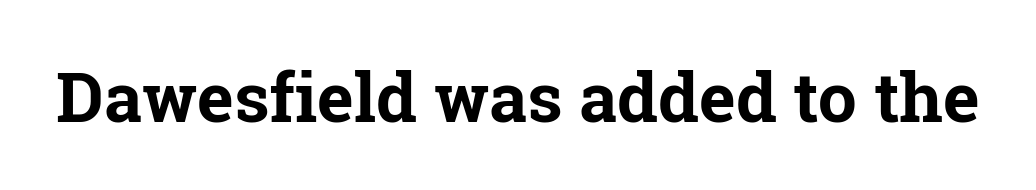
{"serif": "yes", "italic": "no", "bold": "yes", "weight": "bold", "width": "normal", "stroke_contrast": "low", "x_height": "medium", "monospaced": "no", "underline": "no", "letter_spacing": "normal", "letter_spacing_em": 0.0, "glyph_px": 69}
